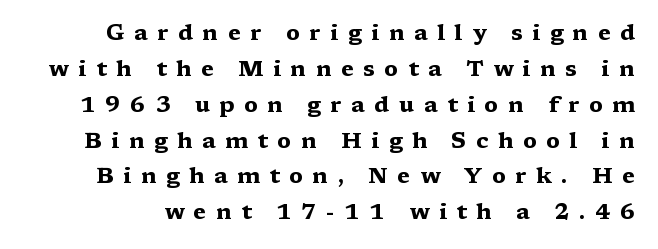
The passage shown stacks its lines at a standard gap. As a designer I'd log this as weight 700, bold. Honestly, there is no underline to notice here at all. Tracking here is generous; glyphs stand well apart from one another.
